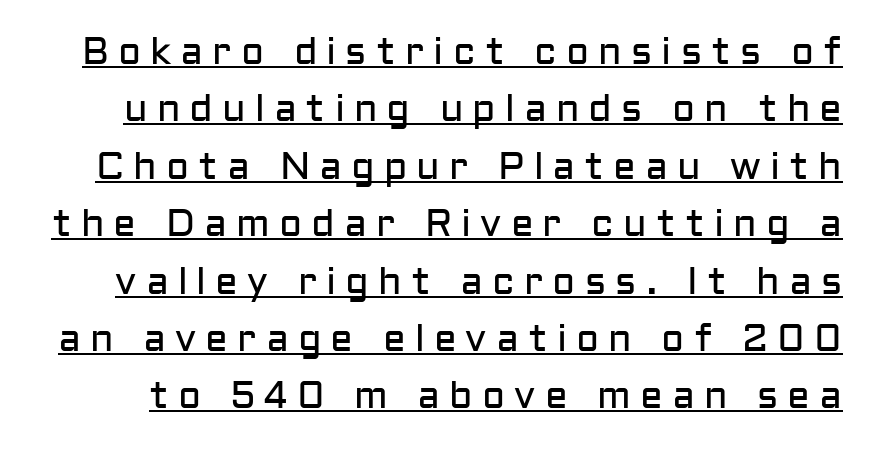
{"serif": "no", "italic": "no", "bold": "no", "weight": "regular", "width": "normal", "stroke_contrast": "low", "x_height": "medium", "monospaced": "no", "underline": "yes", "line_spacing": "normal", "line_spacing_ratio": 1.51, "letter_spacing": "wide", "letter_spacing_em": 0.24, "glyph_px": 38}
